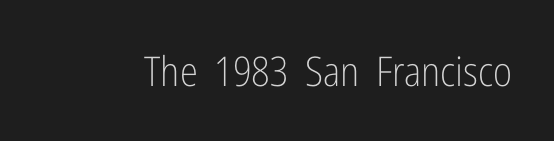
Is this a fixed-width face? No — the glyphs have proportional, varying widths. Check where the strokes stop: nothing finishes them off — pure sans. Honestly, the letter spacing is just normal — you wouldn't notice it. Is this a heavy cut? Hardly; it is regular or lighter.
